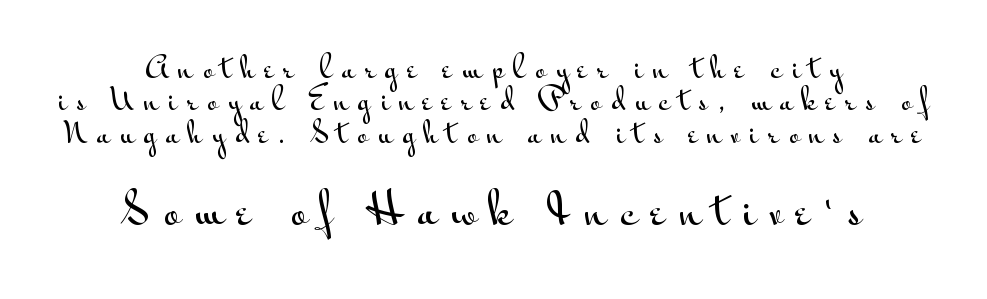
Q: Is the typeface a serif or a sans-serif typeface? A: Sans-serif.
Q: Is the text underlined? A: No.
Q: How is the paragraph aligned? A: Centered.
Q: Is the spacing between letters normal or unusually wide? A: Unusually wide.
Q: Is the spacing between lines tight, normal or loose? A: Tight.
Q: Which block of text is set in a larger size, the first (top) or the second (bottom)? A: The second (bottom) one.
Q: Width (condensed, normal, or wide)? A: Wide.
Q: Stroke contrast? A: Medium.
Q: x-height? A: Small.
Q: Monospaced? A: No.
